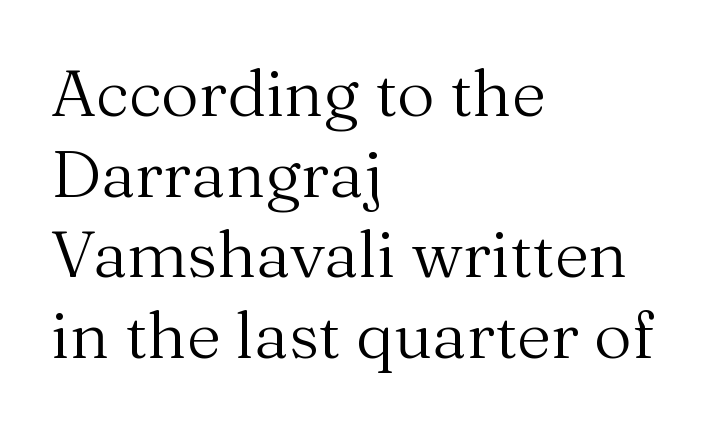
Q: Is the text bold? A: No.
Q: Is the text italic (slanted)? A: No, it is upright.
Q: Is the typeface a serif or a sans-serif typeface? A: Serif.
Q: Is the text underlined? A: No.
Q: How is the paragraph aligned? A: Left-aligned.
Q: Is the spacing between letters normal or unusually wide? A: Normal.
Q: Width (condensed, normal, or wide)? A: Normal.
Q: Stroke contrast? A: Medium.
Q: x-height? A: Medium.
Q: Monospaced? A: No.
